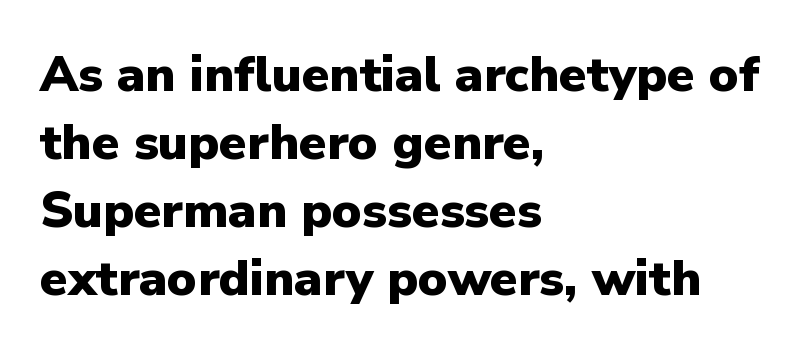
In CSS terms this would be text-align: left. How are the letters spaced? Ordinarily, with no added tracking. Here the designer chose a conventional face with non-uniform glyph widths. The text was rendered using a sans face with plain stroke endings. The letters are bold, with thick, heavy strokes.
